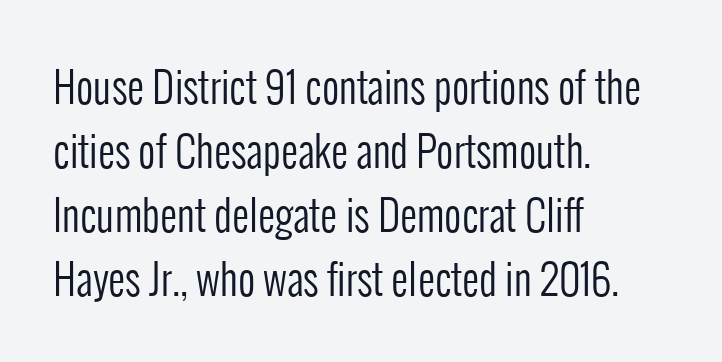
{"serif": "no", "italic": "no", "bold": "no", "weight": "regular", "width": "condensed", "stroke_contrast": "low", "x_height": "medium", "monospaced": "no", "underline": "no", "align": "left", "line_spacing": "normal", "line_spacing_ratio": 1.52, "letter_spacing": "normal", "letter_spacing_em": 0.0, "glyph_px": 42}
